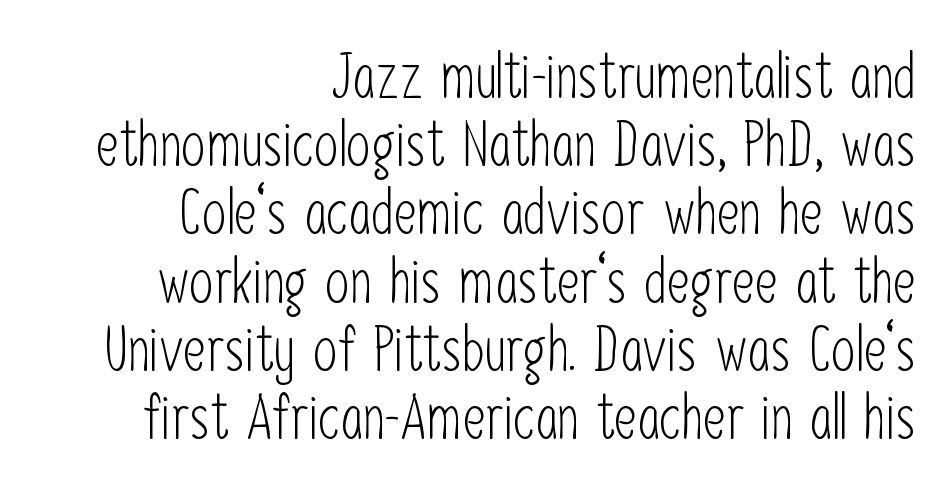
Notice how the passage keeps a crisp vertical edge on the right only. Each letter keeps its own natural width here, so spacing adapts to shape. No extra ink here — the face is not bold. Descenders are the only things crossing below the line. Is there much room between lines? No — they nearly touch.
